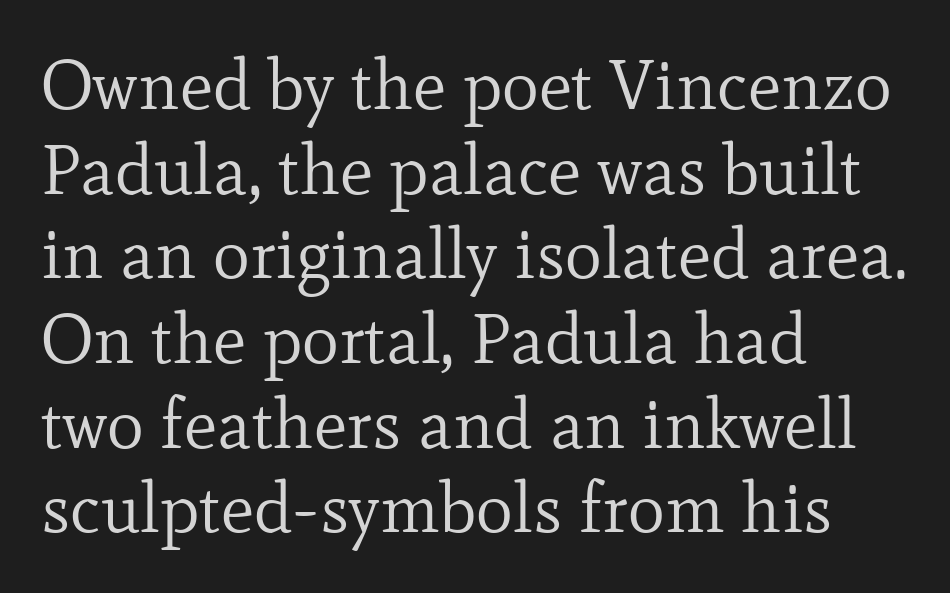
{"serif": "yes", "italic": "no", "bold": "no", "weight": "regular", "width": "normal", "stroke_contrast": "low", "x_height": "small", "monospaced": "no", "underline": "no", "align": "left", "line_spacing_ratio": 1.21, "letter_spacing": "normal", "letter_spacing_em": 0.0, "glyph_px": 70}
